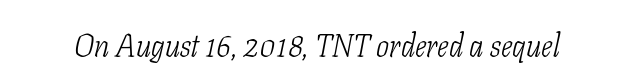
You could not count columns in this text — the font is proportionally spaced. In terms of letterspacing, this is plain default setting. Typographically, this falls in the serif category. Unbolded letterforms with no extra heft. Words float on clear page, feet unadorned. Designer's note — italics engaged.
